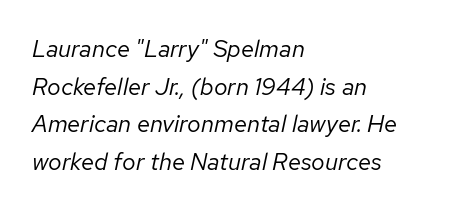
{"italic": "yes", "lean": "right", "slant_degrees": 12, "bold": "no", "underline": "no", "align": "left", "line_spacing": "normal", "line_spacing_ratio": 1.57, "letter_spacing": "normal", "letter_spacing_em": 0.0, "glyph_px": 24}
